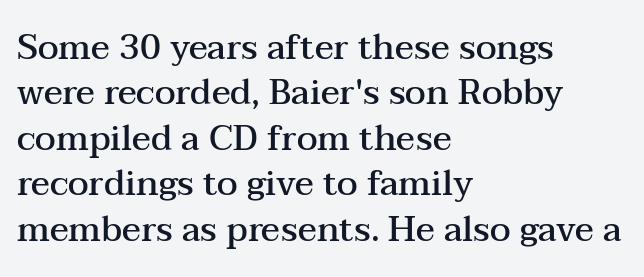
The image shows 35 px semibold, wide serif type, upright; set left-aligned, normal line spacing (1.3x), normal letter spacing, not underlined; medium stroke contrast and a medium x-height.
